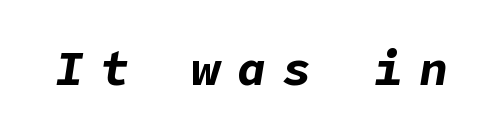
Is the type bold? Yes — the strokes are clearly thick and heavy. Display-style spreading of the glyphs; the letterfit is very open. Words float on clear page, feet unadorned. A typesetter would mark this as italic.
